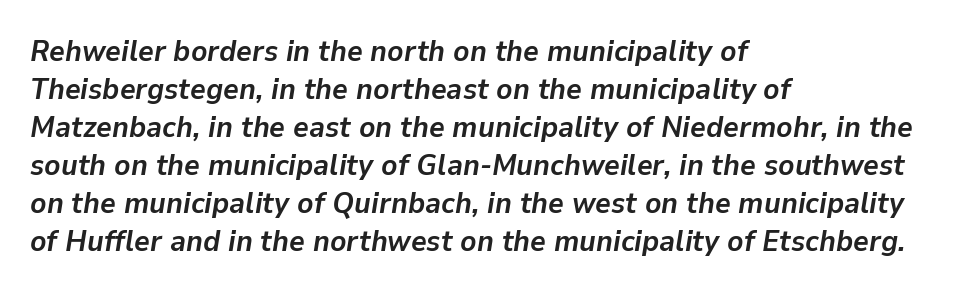
The image shows 30 px semibold type, italic (leaning right); set left-aligned, normal line spacing (1.27x), normal letter spacing, not underlined; low stroke contrast and a medium x-height.
